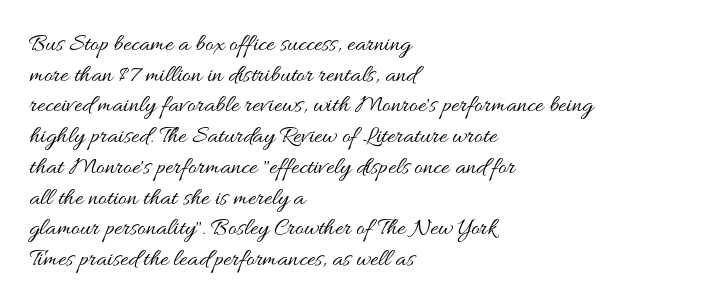
The image shows 25 px text type; set left-aligned, line spacing 1.23x, normal letter spacing, not underlined.
